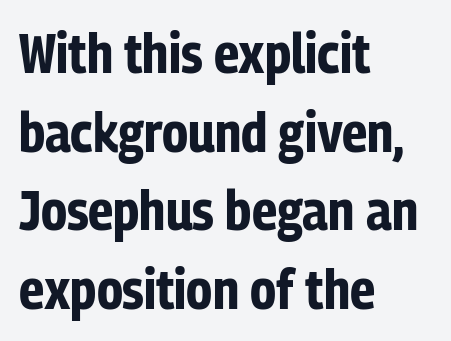
{"serif": "no", "italic": "no", "bold": "yes", "weight": "bold", "width": "condensed", "stroke_contrast": "low", "x_height": "medium", "monospaced": "no", "underline": "no", "align": "left", "line_spacing": "normal", "line_spacing_ratio": 1.43, "letter_spacing": "normal", "letter_spacing_em": 0.0, "glyph_px": 55}
